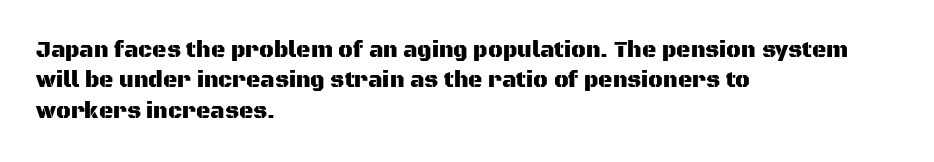
Descenders are the only things crossing below the line. The paragraph has a hard left edge and a soft right edge. Nothing unusual about the tracking: characters are spaced as the font intends. Vertically, the passage feels balanced, rows spaced as you'd expect. If you drew a line through each stem, it would be perfectly vertical.
